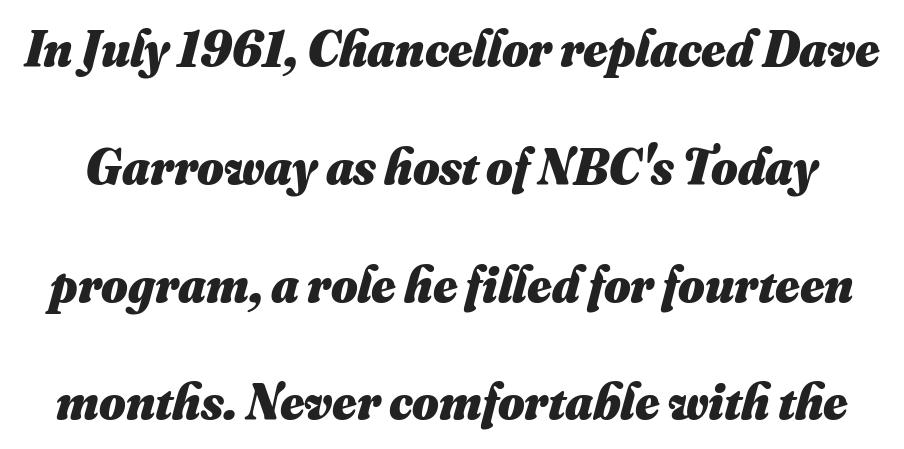
The image shows 51 px heavy type; set loose line spacing (2.31x), normal letter spacing, not underlined; medium stroke contrast and a small x-height.
